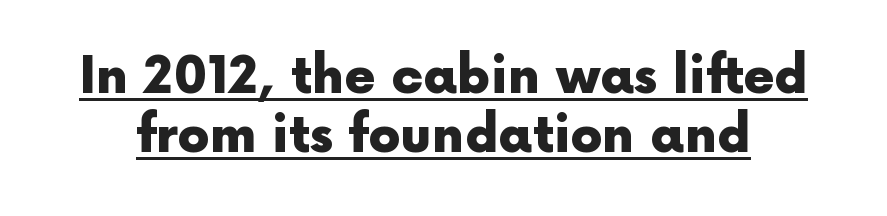
The image shows 51 px heavy sans-serif type, upright; set line spacing 1.16x, normal letter spacing, underlined; a medium x-height.
